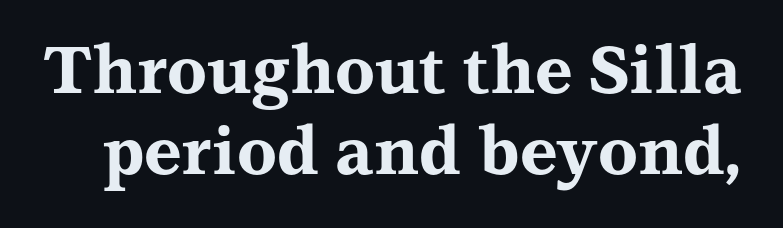
Characters follow at the spacing the type designer built in. Emphasis by weight is at full strength: bold. Does the type have serifs? Yes, each stem ends in a small foot. Decoration check: the copy has no underline.
